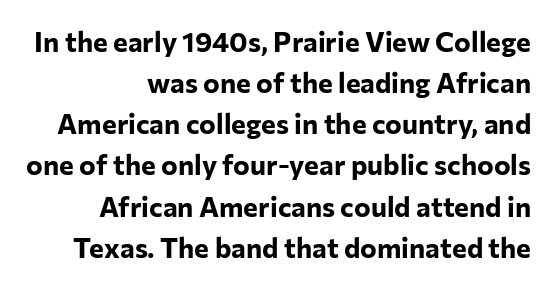
Q: Is the text bold? A: Yes.
Q: Is the text italic (slanted)? A: No, it is upright.
Q: Is the typeface a serif or a sans-serif typeface? A: Sans-serif.
Q: Is the text underlined? A: No.
Q: How is the paragraph aligned? A: Right-aligned.
Q: Is the spacing between letters normal or unusually wide? A: Normal.
Q: Is the spacing between lines tight, normal or loose? A: Normal.
Q: Width (condensed, normal, or wide)? A: Normal.
Q: Stroke contrast? A: Low.
Q: x-height? A: Medium.
Q: Monospaced? A: No.
